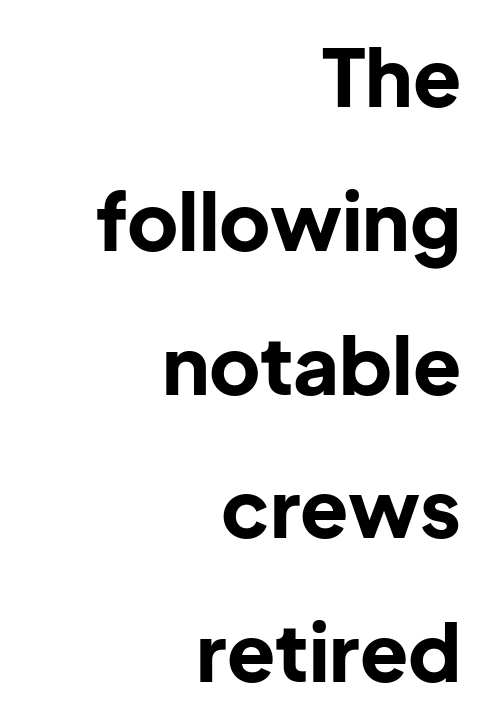
The specimen reads as upright at a glance. Tracking value appears to be zero — textbook default spacing. Think of a printed novel: that variable character pitch is what you see here. The passage is arranged like a letterhead date or caption credit — flush right. The words here are not underlined.
